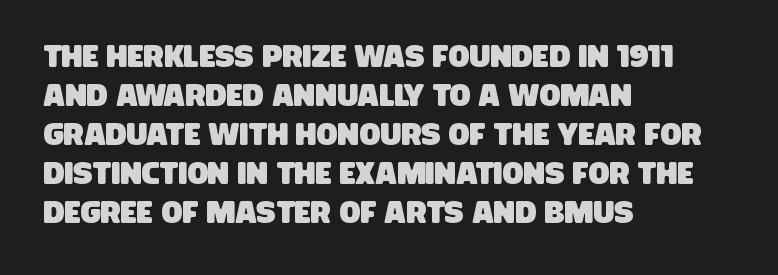
The image shows 31 px condensed sans-serif type; set left-aligned, normal line spacing (1.26x), normal letter spacing, not underlined; low stroke contrast and a large x-height.
